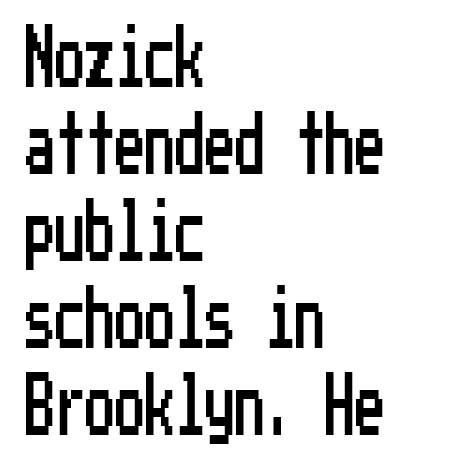
Q: Is the text italic (slanted)? A: No, it is upright.
Q: Is the typeface a serif or a sans-serif typeface? A: Sans-serif.
Q: Is the text underlined? A: No.
Q: How is the paragraph aligned? A: Left-aligned.
Q: Is the spacing between letters normal or unusually wide? A: Normal.
Q: Is the spacing between lines tight, normal or loose? A: Normal.
Q: Width (condensed, normal, or wide)? A: Condensed.
Q: Stroke contrast? A: Low.
Q: x-height? A: Medium.
